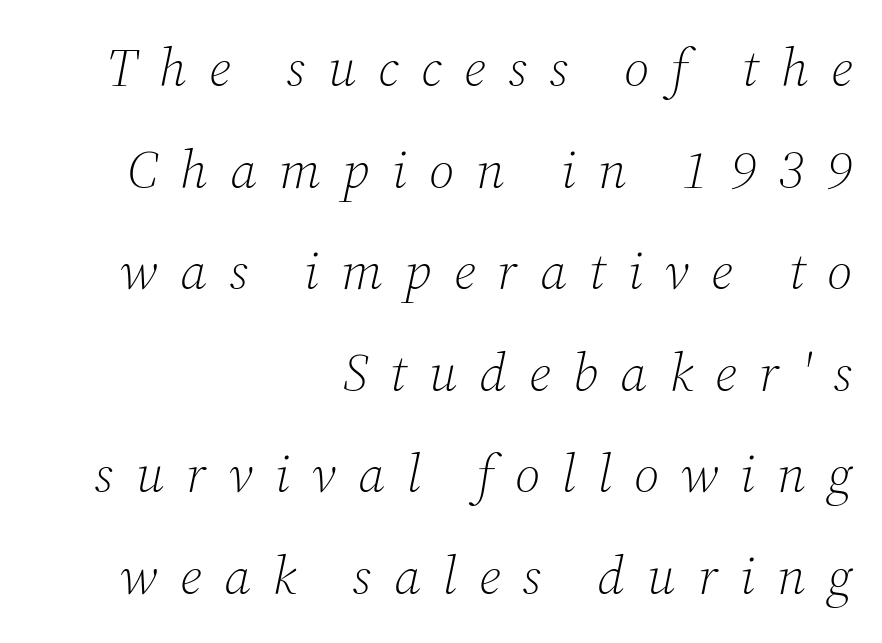
The image shows 54 px light serif type, italic (leaning right); set right-aligned, line spacing 1.88x, unusually wide letter spacing (+0.41 em), not underlined; medium stroke contrast and a medium x-height.
